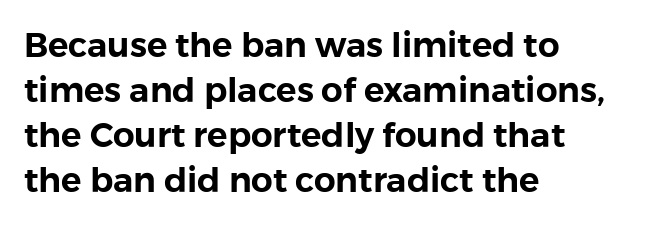
Q: Is the text italic (slanted)? A: No, it is upright.
Q: Is the typeface a serif or a sans-serif typeface? A: Sans-serif.
Q: Is the text underlined? A: No.
Q: How is the paragraph aligned? A: Left-aligned.
Q: Is the spacing between letters normal or unusually wide? A: Normal.
Q: Is the spacing between lines tight, normal or loose? A: Normal.
Q: Width (condensed, normal, or wide)? A: Normal.
Q: x-height? A: Medium.
Q: Monospaced? A: No.
